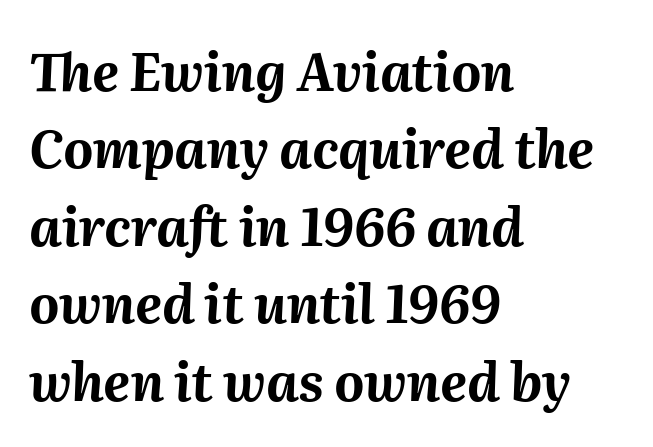
Q: Is the text bold? A: Yes.
Q: Is the text italic (slanted)? A: Yes, it leans right by about 2 degrees.
Q: Is the text underlined? A: No.
Q: How is the paragraph aligned? A: Left-aligned.
Q: Is the spacing between letters normal or unusually wide? A: Normal.
Q: Is the spacing between lines tight, normal or loose? A: Normal.
Q: Width (condensed, normal, or wide)? A: Normal.
Q: Stroke contrast? A: Medium.
Q: x-height? A: Medium.
Q: Monospaced? A: No.
